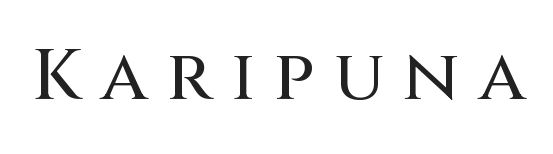
This sample uses a sans-serif face. Letters rest on an invisible, unmarked baseline. When letters stand straight like this, we call the style roman or upright. Varying glyph widths throughout — classic text-font behaviour.
